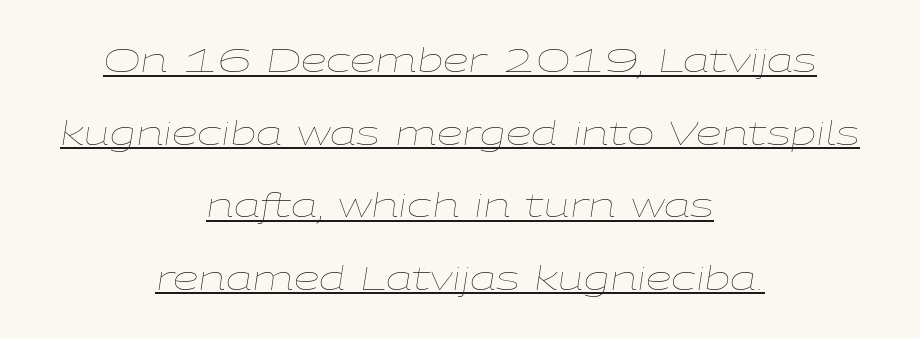
Q: Is the text bold? A: No.
Q: Is the text italic (slanted)? A: Yes, it leans right by about 9 degrees.
Q: Is the text underlined? A: Yes.
Q: How is the paragraph aligned? A: Centered.
Q: Is the spacing between letters normal or unusually wide? A: Normal.
Q: Is the spacing between lines tight, normal or loose? A: Loose.
Q: Width (condensed, normal, or wide)? A: Wide.
Q: Stroke contrast? A: Low.
Q: x-height? A: Medium.
Q: Monospaced? A: No.
